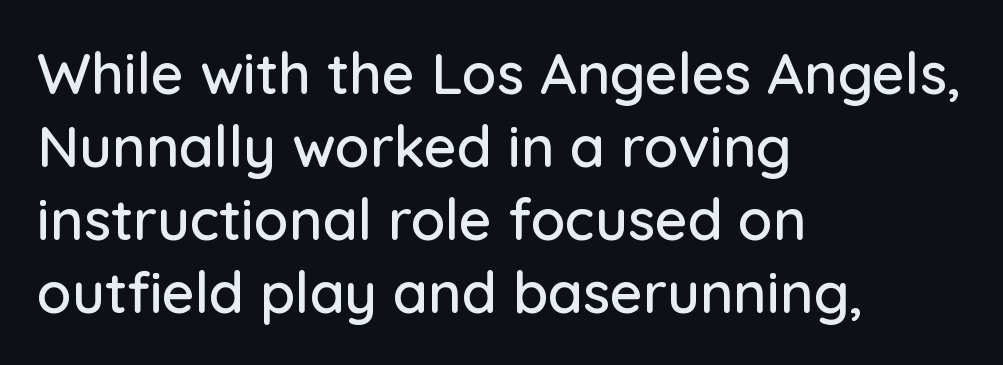
Q: Is the text italic (slanted)? A: No, it is upright.
Q: Is the typeface a serif or a sans-serif typeface? A: Sans-serif.
Q: Is the text underlined? A: No.
Q: How is the paragraph aligned? A: Left-aligned.
Q: Is the spacing between letters normal or unusually wide? A: Normal.
Q: Is the spacing between lines tight, normal or loose? A: Normal.
Q: Width (condensed, normal, or wide)? A: Normal.
Q: Stroke contrast? A: Low.
Q: x-height? A: Medium.
Q: Monospaced? A: No.
